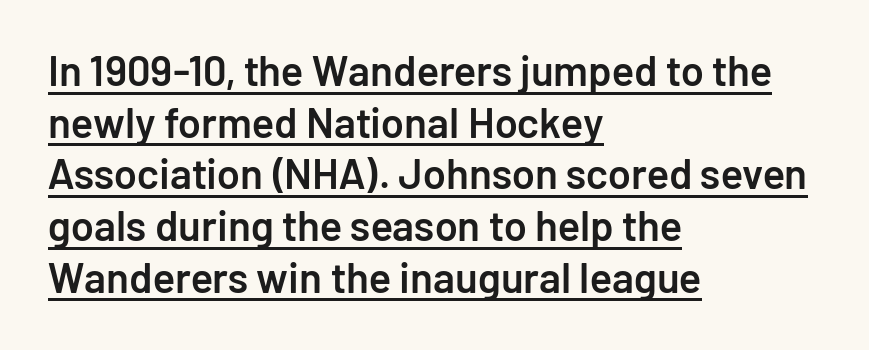
Q: Is the text bold? A: Semi-bold.
Q: Is the text italic (slanted)? A: No, it is upright.
Q: Is the typeface a serif or a sans-serif typeface? A: Sans-serif.
Q: Is the text underlined? A: Yes.
Q: How is the paragraph aligned? A: Left-aligned.
Q: Is the spacing between letters normal or unusually wide? A: Normal.
Q: Width (condensed, normal, or wide)? A: Normal.
Q: Stroke contrast? A: Low.
Q: x-height? A: Medium.
Q: Monospaced? A: No.
